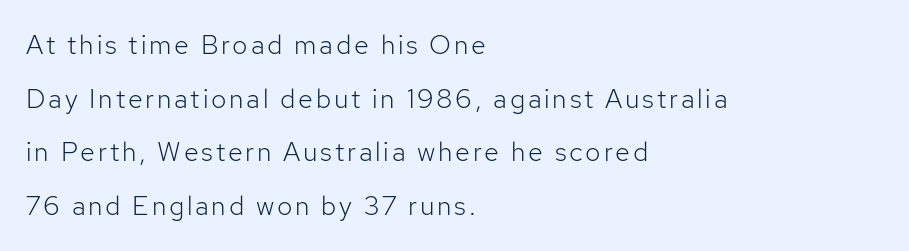
{"italic": "no", "bold": "no", "underline": "no", "align": "left", "line_spacing": "loose", "line_spacing_ratio": 1.99, "glyph_px": 27}
